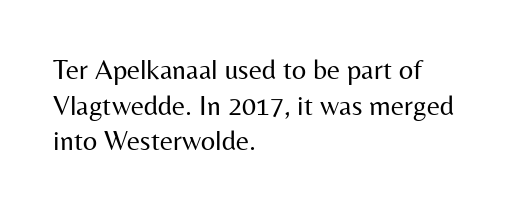
Q: Is the text bold? A: No.
Q: Is the text italic (slanted)? A: No, it is upright.
Q: Is the typeface a serif or a sans-serif typeface? A: Sans-serif.
Q: Is the text underlined? A: No.
Q: How is the paragraph aligned? A: Left-aligned.
Q: Is the spacing between letters normal or unusually wide? A: Normal.
Q: Is the spacing between lines tight, normal or loose? A: Normal.
Q: Width (condensed, normal, or wide)? A: Normal.
Q: Stroke contrast? A: Medium.
Q: x-height? A: Medium.
Q: Monospaced? A: No.
